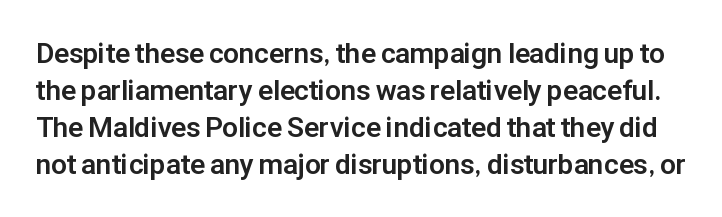
Look at the stroke-to-counter ratio: heavy, a bold. Tracking here is standard; glyphs follow each other at the usual distance. Typographically, this falls in the sans-serif category. Looks like regular typesetting: each glyph gets only the width it needs.
